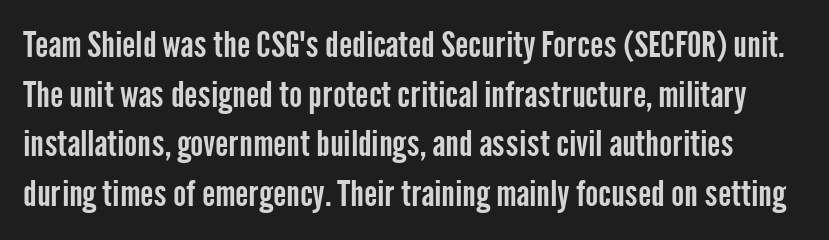
The image shows 35 px condensed sans-serif type, upright; set normal line spacing (1.42x), normal letter spacing, not underlined; low stroke contrast and a medium x-height.
